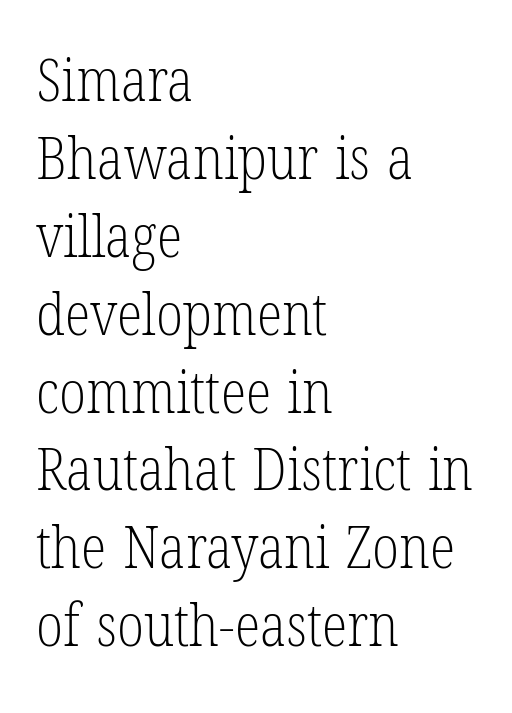
Glance below the letters and you will spot only blank space. Nothing unusual about the tracking: characters are spaced as the font intends. Posture: vertical. Normally led — the rows are evenly, conventionally spaced. Weight: in the light-to-regular range.
